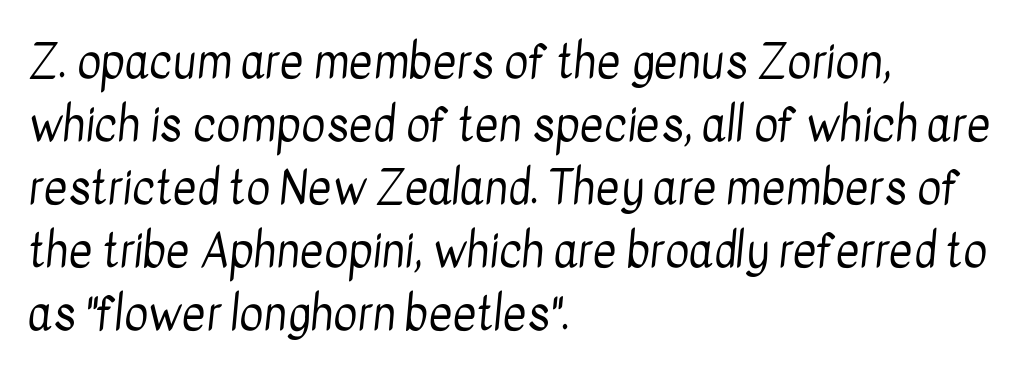
The image shows 46 px regular-weight, condensed sans-serif type; set left-aligned, normal line spacing (1.37x), normal letter spacing, not underlined; low stroke contrast and a medium x-height.
